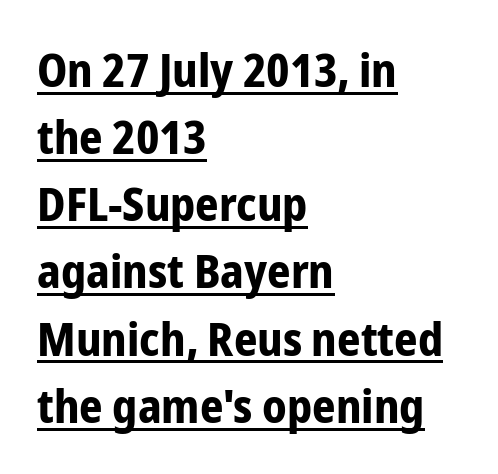
{"serif": "no", "italic": "no", "bold": "yes", "weight": "bold", "width": "condensed", "stroke_contrast": "low", "x_height": "medium", "monospaced": "no", "underline": "yes", "align": "left", "line_spacing": "normal", "line_spacing_ratio": 1.46, "letter_spacing": "normal", "letter_spacing_em": 0.0, "glyph_px": 46}
